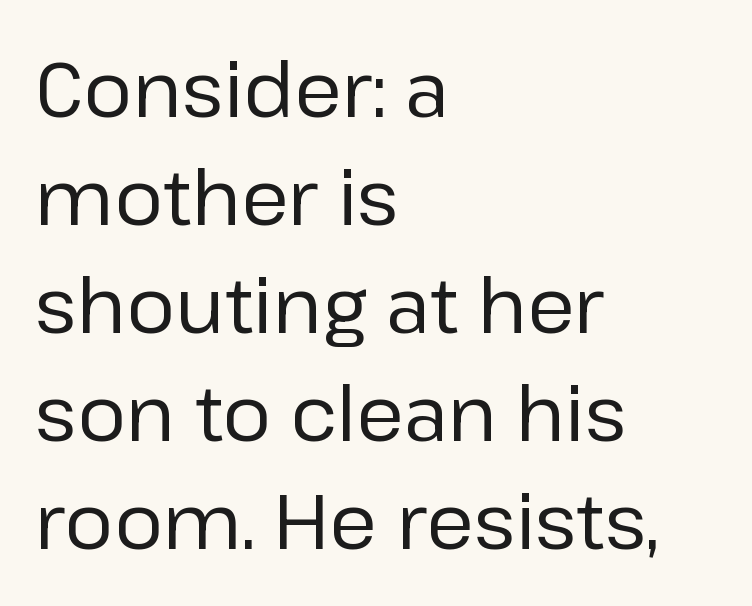
The image shows 76 px regular-weight sans-serif type, upright; set left-aligned, normal line spacing (1.42x), normal letter spacing, not underlined; low stroke contrast and a medium x-height.
